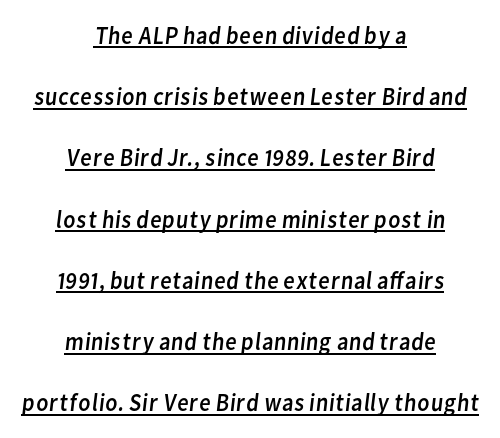
Underlining? Definitely there. The rag falls on both sides of this text block equally. In terms of leading, this rendering errs on the spacious side. A quiet, ordinary-to-light weight characterises the typeface.
